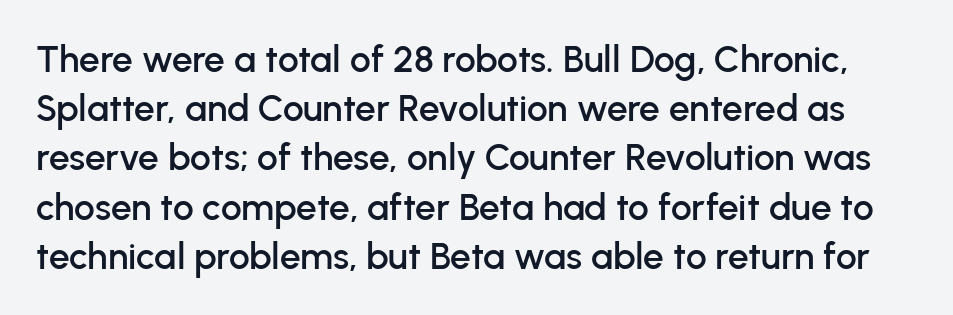
Q: Is the text italic (slanted)? A: No, it is upright.
Q: Is the typeface a serif or a sans-serif typeface? A: Sans-serif.
Q: Is the text underlined? A: No.
Q: Is the spacing between letters normal or unusually wide? A: Normal.
Q: Is the spacing between lines tight, normal or loose? A: Normal.
Q: Width (condensed, normal, or wide)? A: Normal.
Q: Stroke contrast? A: Low.
Q: x-height? A: Medium.
Q: Monospaced? A: No.
